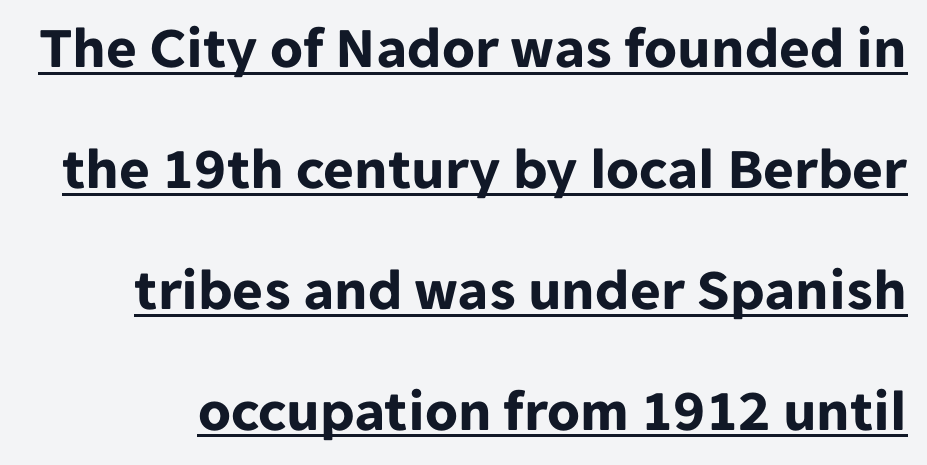
Q: Is the text bold? A: Yes.
Q: Is the text italic (slanted)? A: No, it is upright.
Q: Is the typeface a serif or a sans-serif typeface? A: Sans-serif.
Q: Is the text underlined? A: Yes.
Q: Is the spacing between letters normal or unusually wide? A: Normal.
Q: Is the spacing between lines tight, normal or loose? A: Loose.
Q: Width (condensed, normal, or wide)? A: Normal.
Q: Stroke contrast? A: Low.
Q: x-height? A: Medium.
Q: Monospaced? A: No.
